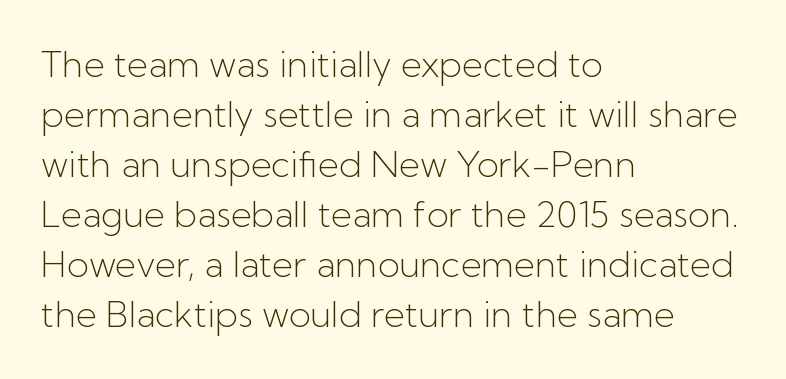
The image shows 36 px light sans-serif type, upright; set left-aligned, normal line spacing (1.39x), normal letter spacing, not underlined; low stroke contrast and a medium x-height.
